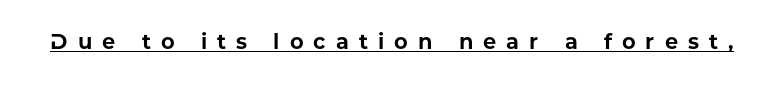
Q: Is the text bold? A: Yes.
Q: Is the text italic (slanted)? A: No, it is upright.
Q: Is the text underlined? A: Yes.
Q: Is the spacing between letters normal or unusually wide? A: Unusually wide.
